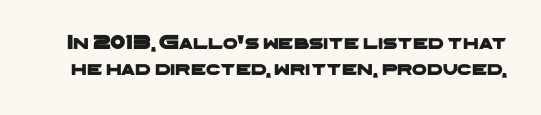
Q: Is the text underlined? A: No.
Q: Is the spacing between letters normal or unusually wide? A: Normal.
Q: Is the spacing between lines tight, normal or loose? A: Normal.
